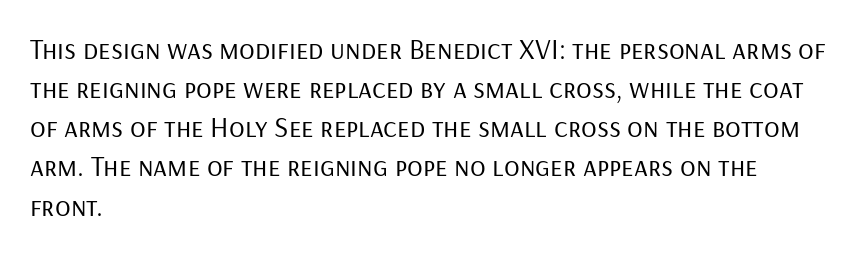
The image shows 29 px regular-weight sans-serif type, upright; set left-aligned, normal line spacing (1.35x), normal letter spacing, not underlined; low stroke contrast and a medium x-height.
